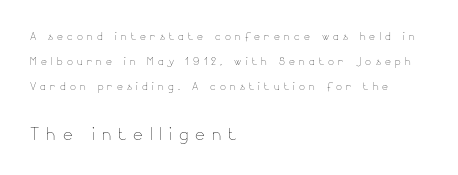
The image shows 23 px text type, upright; set left-aligned, line spacing 1.79x, unusually wide letter spacing (+0.3 em), not underlined; the second (bottom) block is 1.64x larger.
